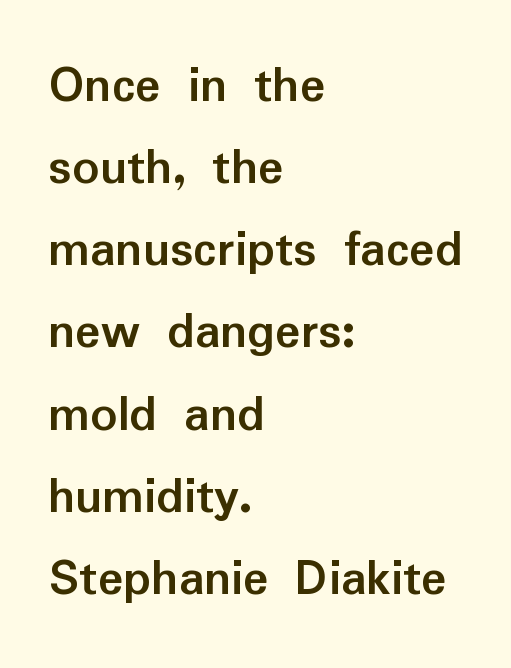
This rendering uses left alignment, leaving the right contour irregular. Reading down the column, the eye jumps a familiar distance to each next line. Chunky letters — that's bold for sure. Each word holds together tightly as a unit, with standard inter-letter gaps.
